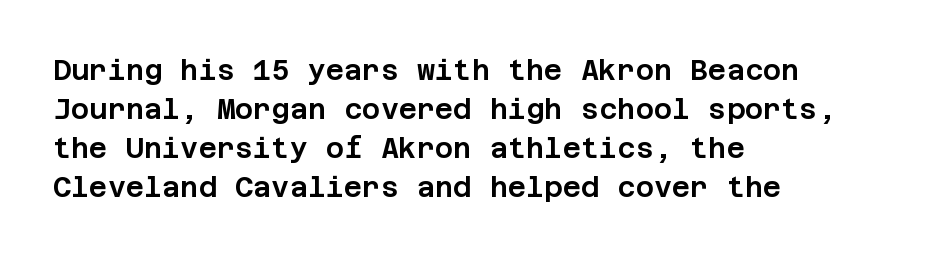
The characters display no serif detailing; their extremities are plain. Standard letterfit; no display-style spreading of the glyphs. The lettering stays uniformly vertical, giving the passage a roman look. Plain, unruled lines of type. Rows of type keep a routine distance in the vertical direction. Caption: multi-line text, flush left, ragged right.
